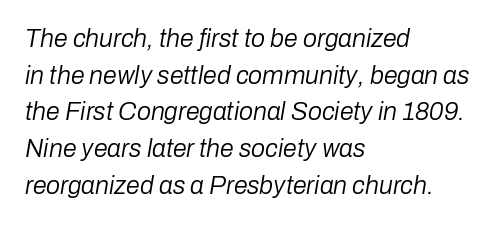
{"italic": "yes", "lean": "right", "slant_degrees": 10, "bold": "no", "underline": "no", "align": "left", "line_spacing": "normal", "line_spacing_ratio": 1.47, "letter_spacing": "normal", "letter_spacing_em": 0.0, "glyph_px": 25}
